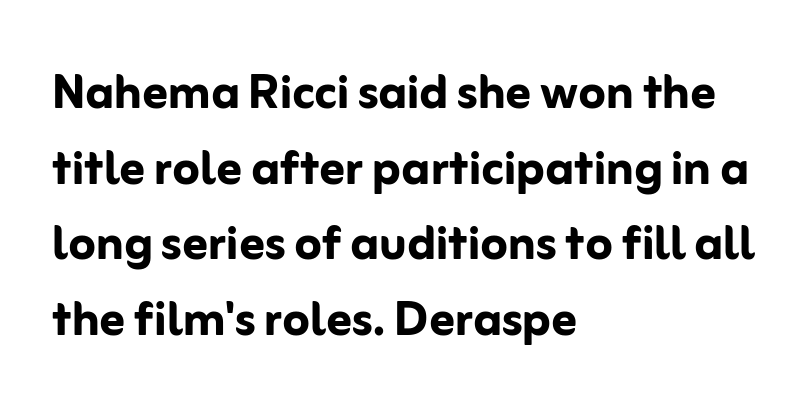
The image shows 62 px semibold sans-serif type, upright; set left-aligned, line spacing 1.22x, normal letter spacing, not underlined; low stroke contrast and a medium x-height.
